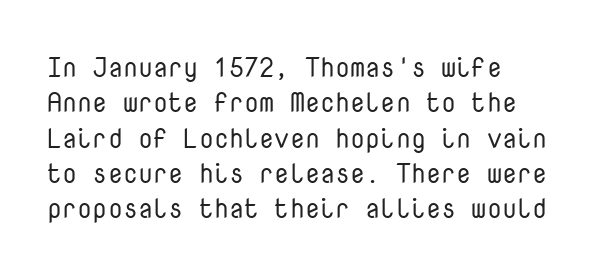
{"italic": "no", "bold": "no", "underline": "no", "align": "left", "line_spacing": "normal", "line_spacing_ratio": 1.31, "letter_spacing": "normal", "letter_spacing_em": 0.0, "glyph_px": 27}
